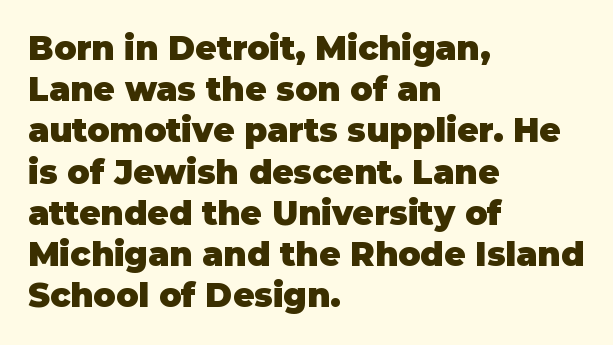
{"serif": "no", "italic": "no", "bold": "yes", "weight": "heavy", "width": "normal", "stroke_contrast": "low", "x_height": "large", "monospaced": "no", "underline": "no", "align": "left", "line_spacing": "normal", "line_spacing_ratio": 1.25, "letter_spacing": "normal", "letter_spacing_em": 0.0, "glyph_px": 33}
